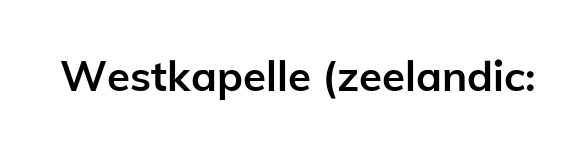
The image shows 42 px semibold sans-serif type, upright; set normal letter spacing, not underlined; low stroke contrast and a medium x-height.
